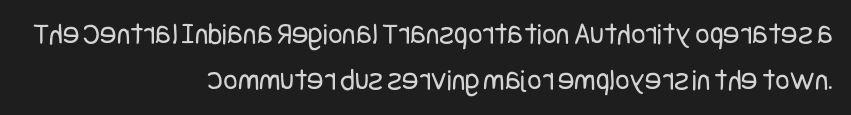
The image shows 31 px regular-weight, condensed sans-serif type, upright; set right-aligned, normal line spacing (1.5x), normal letter spacing, not underlined; low stroke contrast and a large x-height.
